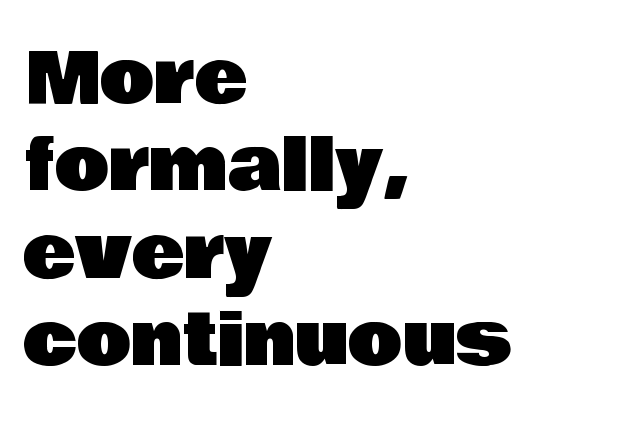
{"serif": "no", "italic": "no", "width": "normal", "stroke_contrast": "low", "x_height": "large", "monospaced": "no", "underline": "no", "align": "left", "line_spacing_ratio": 1.23, "letter_spacing": "normal", "letter_spacing_em": 0.0, "glyph_px": 71}
